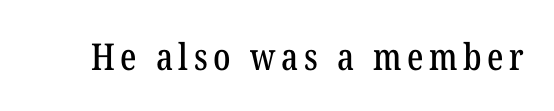
Varying glyph widths throughout — classic text-font behaviour. Descenders hang freely into open space. Look at the bottom of the vertical strokes: they flare into serifs here. Posture: upright roman.
